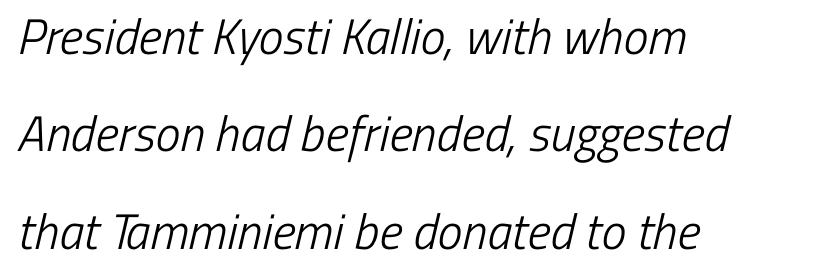
The space directly below the letters is spotless. Alignment: flush left. Vertical spacing — loose. No letter is thick-stroked: the sample isn't bold. Caption: standard tracking, unaltered. Character widths vary here, with narrow letters taking less room than wide ones.
